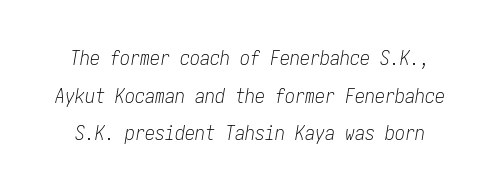
Yep, that's italic — everything's leaning. The foot of each line stays bare and open. The weight tops out at a normal text grade. The horizontal fit of the characters is conventional and even.
